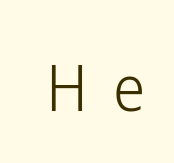
{"serif": "no", "italic": "no", "bold": "no", "weight": "light", "width": "condensed", "stroke_contrast": "low", "x_height": "medium", "monospaced": "no", "underline": "no", "letter_spacing": "wide", "letter_spacing_em": 0.39, "glyph_px": 65}
